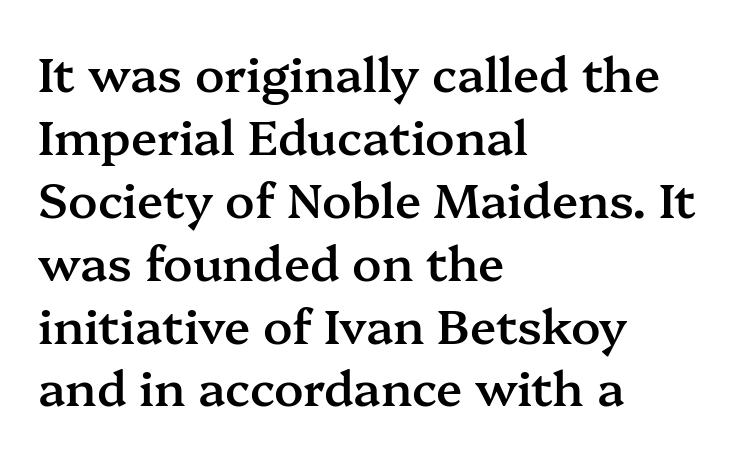
Heft: intermediate — a semibold. Notice how descenders clear the ascenders below comfortably — that's standard leading. The foot of each line stays bare and open. Spacing verdict: proportional, widths tailored to each character. All the whitespace from short lines collects on the right.
